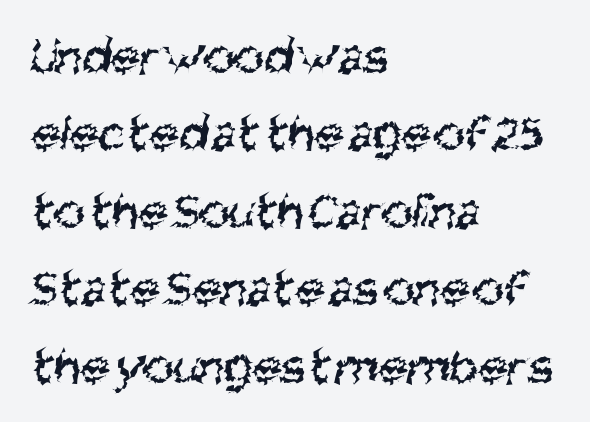
{"serif": "no", "bold": "no", "weight": "regular", "width": "condensed", "stroke_contrast": "medium", "x_height": "large", "monospaced": "no", "underline": "no", "align": "left", "line_spacing": "normal", "line_spacing_ratio": 1.46, "letter_spacing": "normal", "letter_spacing_em": 0.0, "glyph_px": 53}
